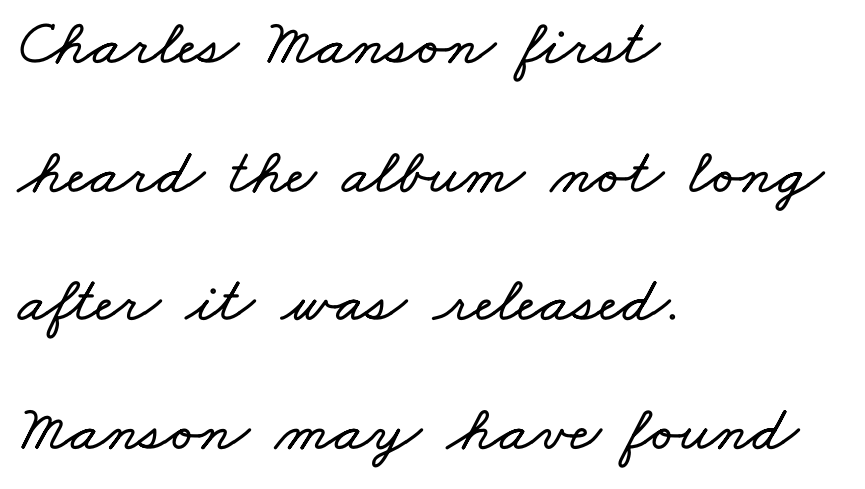
Q: Is the text underlined? A: No.
Q: How is the paragraph aligned? A: Left-aligned.
Q: Is the spacing between letters normal or unusually wide? A: Normal.
Q: Is the spacing between lines tight, normal or loose? A: Loose.
Q: Width (condensed, normal, or wide)? A: Wide.
Q: Stroke contrast? A: Low.
Q: x-height? A: Small.
Q: Monospaced? A: No.
